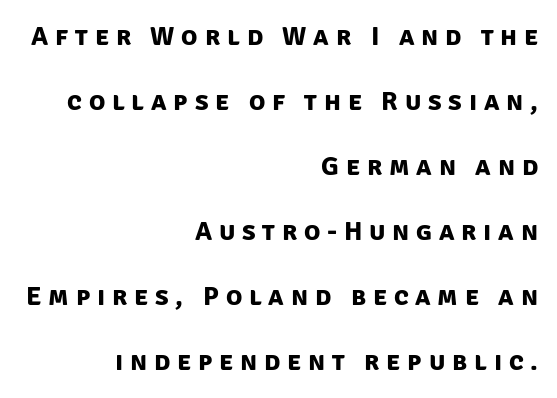
Type without underlining. The gaps between neighbouring characters are conspicuously large. Which margin do the lines hug? The right one — the left edge is uneven. Vertical spacing — loose. Heavy-handed strokes throughout: this text is bold.
